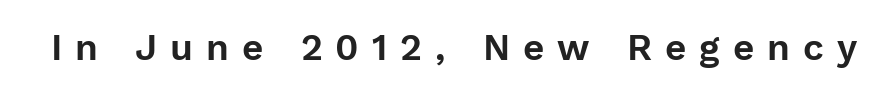
The image shows 37 px sans-serif type, upright; set unusually wide letter spacing (+0.35 em), not underlined; low stroke contrast and a medium x-height.
